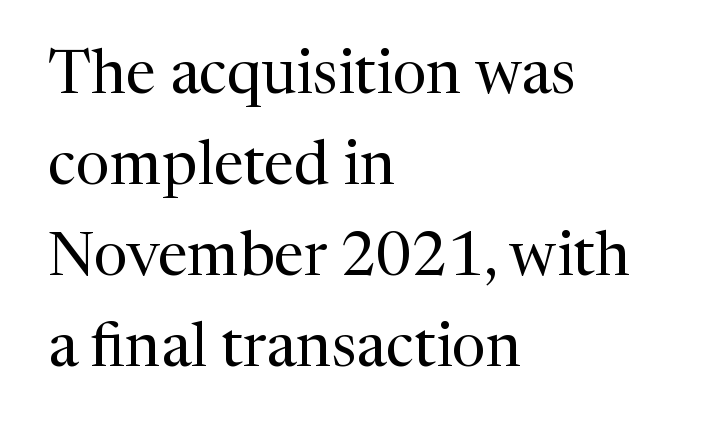
Every row of glyphs begins at an identical x-position on the left. These lines are composed in type with serifs. Letters have the restrained weight of plain body copy at most. Ascenders rise straight up at ninety degrees. Letters rest on an invisible, unmarked baseline.
